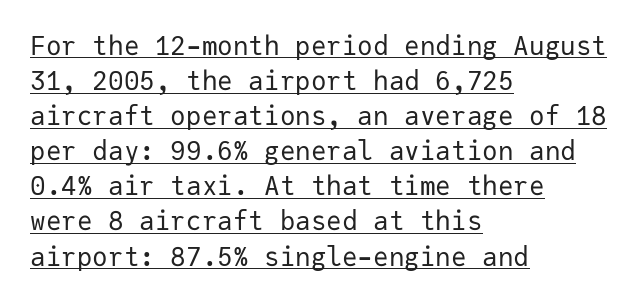
If you measured baseline to baseline, you'd find a middling distance. A continuous stroke trails under the words, as in a hyperlink. This rendering uses left alignment, leaving the right contour irregular. Posture: upright roman. This reads as an unemphasized weight, regular at the heaviest.
